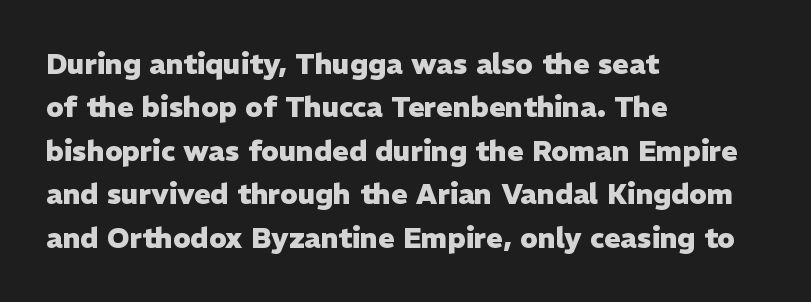
{"serif": "no", "italic": "no", "bold": "yes", "weight": "heavy", "width": "normal", "stroke_contrast": "low", "x_height": "medium", "monospaced": "no", "underline": "no", "align": "left", "line_spacing": "normal", "line_spacing_ratio": 1.55, "letter_spacing": "normal", "letter_spacing_em": 0.0, "glyph_px": 28}
